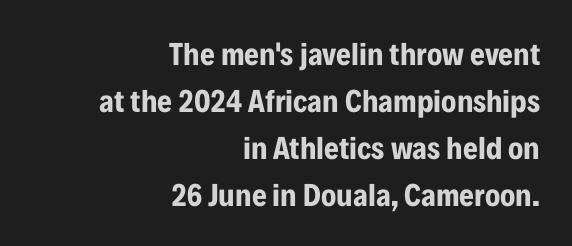
Q: Is the text bold? A: Yes.
Q: Is the text italic (slanted)? A: No, it is upright.
Q: Is the typeface a serif or a sans-serif typeface? A: Sans-serif.
Q: Is the text underlined? A: No.
Q: How is the paragraph aligned? A: Right-aligned.
Q: Is the spacing between letters normal or unusually wide? A: Normal.
Q: Is the spacing between lines tight, normal or loose? A: Normal.
Q: Width (condensed, normal, or wide)? A: Condensed.
Q: Stroke contrast? A: Low.
Q: x-height? A: Medium.
Q: Monospaced? A: No.
